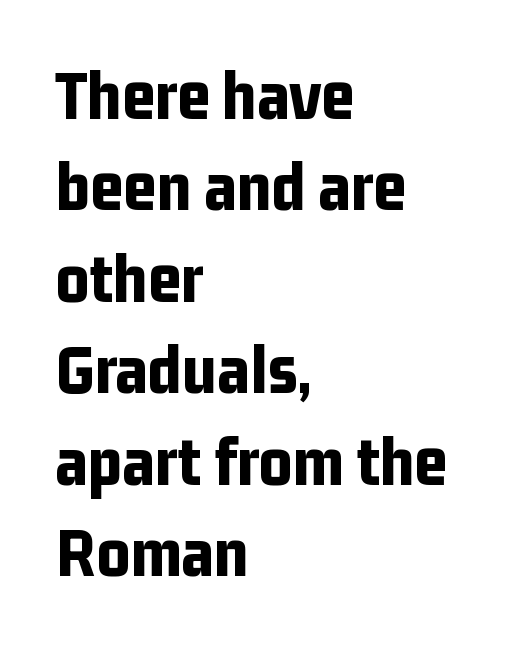
{"serif": "no", "italic": "no", "bold": "yes", "weight": "bold", "width": "condensed", "stroke_contrast": "low", "x_height": "medium", "monospaced": "no", "underline": "no", "align": "left", "line_spacing": "normal", "line_spacing_ratio": 1.27, "letter_spacing": "normal", "letter_spacing_em": 0.0, "glyph_px": 72}
